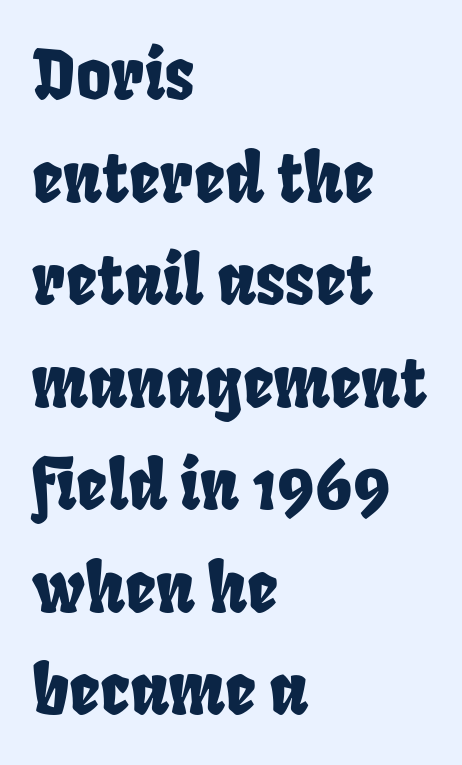
Q: Is the typeface a serif or a sans-serif typeface? A: Sans-serif.
Q: Is the text underlined? A: No.
Q: How is the paragraph aligned? A: Left-aligned.
Q: Is the spacing between letters normal or unusually wide? A: Normal.
Q: Is the spacing between lines tight, normal or loose? A: Normal.
Q: Width (condensed, normal, or wide)? A: Condensed.
Q: Stroke contrast? A: Low.
Q: x-height? A: Large.
Q: Monospaced? A: No.
